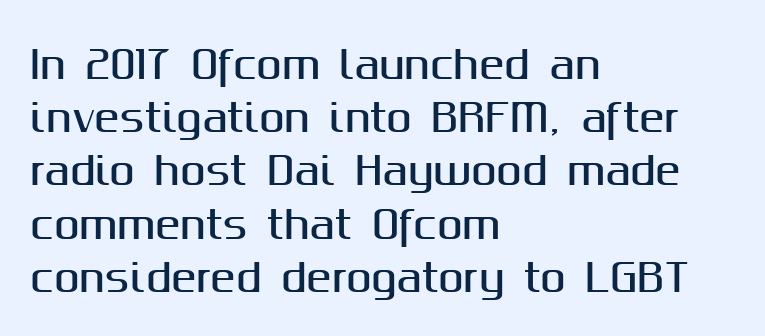
{"serif": "no", "italic": "no", "width": "normal", "stroke_contrast": "medium", "x_height": "medium", "monospaced": "no", "underline": "no", "align": "left", "line_spacing": "normal", "line_spacing_ratio": 1.4, "letter_spacing": "normal", "letter_spacing_em": 0.0, "glyph_px": 38}
